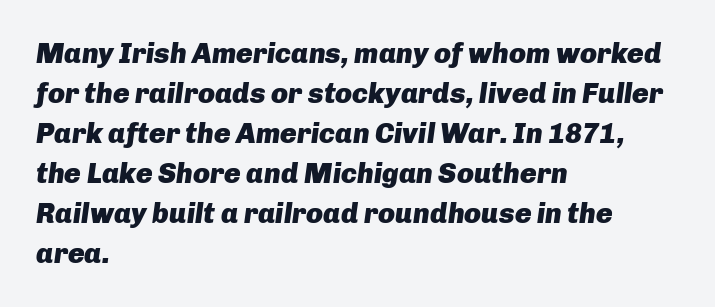
{"italic": "yes", "lean": "right", "slant_degrees": 8, "bold": "yes", "weight": "heavy", "width": "normal", "stroke_contrast": "low", "x_height": "medium", "monospaced": "no", "underline": "no", "align": "left", "line_spacing": "normal", "line_spacing_ratio": 1.43, "letter_spacing": "normal", "letter_spacing_em": 0.0, "glyph_px": 28}
